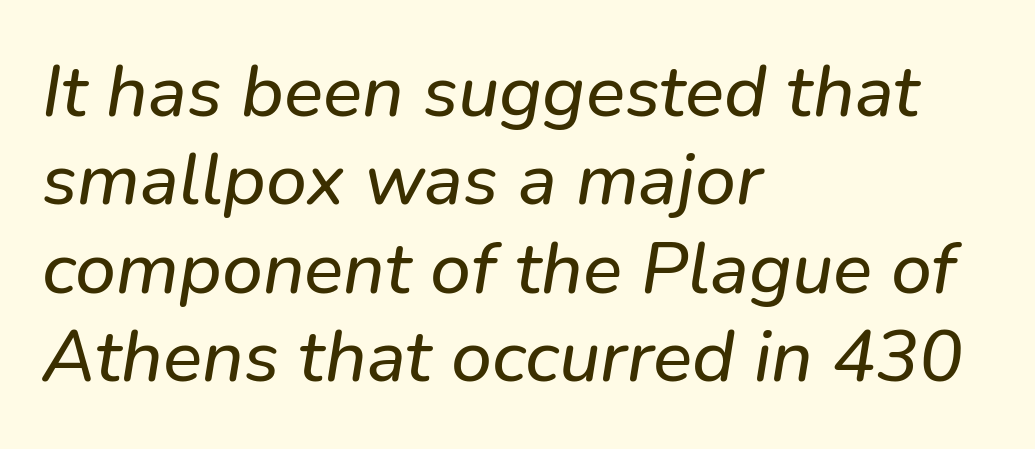
The image shows 73 px sans-serif type; set left-aligned, line spacing 1.21x, normal letter spacing, not underlined; low stroke contrast and a medium x-height.
